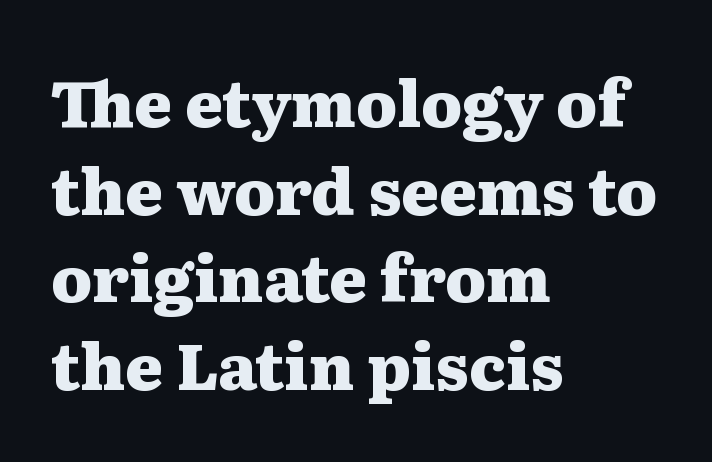
Q: Is the text bold? A: Yes.
Q: Is the text italic (slanted)? A: No, it is upright.
Q: Is the typeface a serif or a sans-serif typeface? A: Serif.
Q: Is the text underlined? A: No.
Q: How is the paragraph aligned? A: Left-aligned.
Q: Is the spacing between letters normal or unusually wide? A: Normal.
Q: Is the spacing between lines tight, normal or loose? A: Normal.
Q: Width (condensed, normal, or wide)? A: Wide.
Q: Stroke contrast? A: Medium.
Q: x-height? A: Medium.
Q: Monospaced? A: No.
